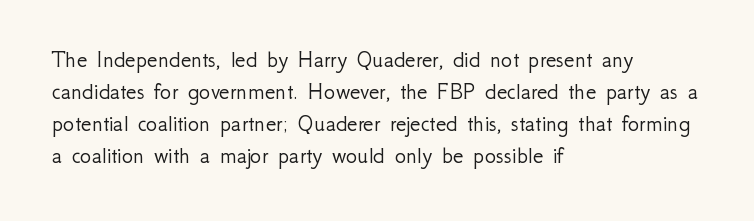
Q: Is the text bold? A: No.
Q: Is the text italic (slanted)? A: No, it is upright.
Q: Is the text underlined? A: No.
Q: How is the paragraph aligned? A: Left-aligned.
Q: Is the spacing between letters normal or unusually wide? A: Normal.
Q: Is the spacing between lines tight, normal or loose? A: Normal.
